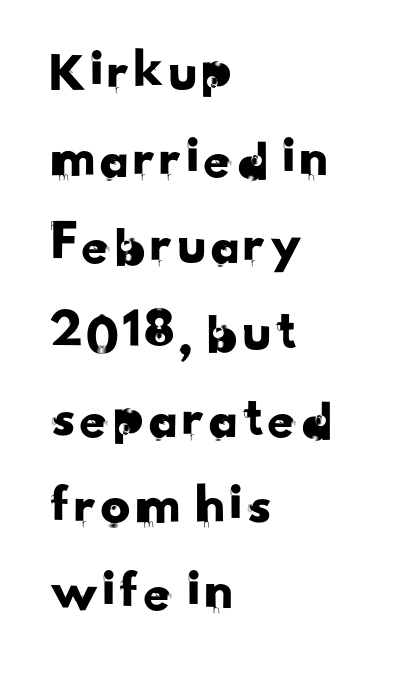
The image shows 59 px sans-serif type; set left-aligned, normal line spacing (1.47x), normal letter spacing, not underlined; low stroke contrast and a small x-height.
